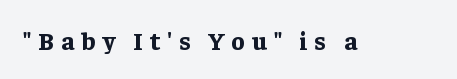
Q: Is the text bold? A: Yes.
Q: Is the text italic (slanted)? A: No, it is upright.
Q: Is the text underlined? A: No.
Q: Is the spacing between letters normal or unusually wide? A: Unusually wide.
